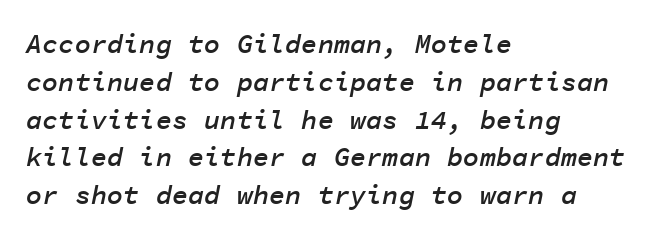
Q: Is the text bold? A: Semi-bold.
Q: Is the text italic (slanted)? A: Yes, it leans right by about 11 degrees.
Q: Is the text underlined? A: No.
Q: How is the paragraph aligned? A: Left-aligned.
Q: Is the spacing between letters normal or unusually wide? A: Normal.
Q: Is the spacing between lines tight, normal or loose? A: Normal.
